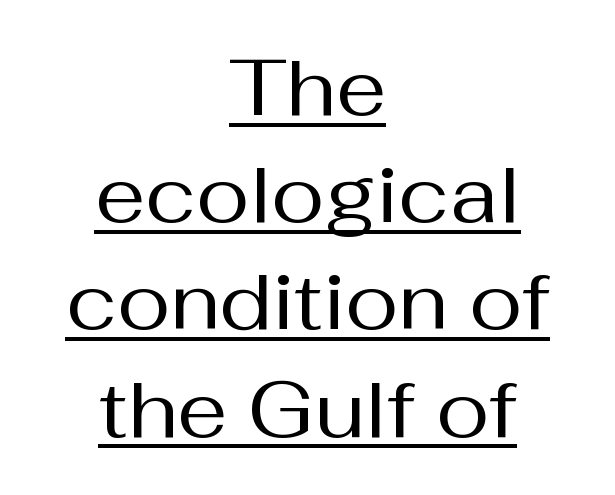
{"serif": "no", "italic": "no", "bold": "no", "weight": "regular", "width": "normal", "stroke_contrast": "medium", "x_height": "medium", "monospaced": "no", "underline": "yes", "align": "center", "line_spacing": "normal", "line_spacing_ratio": 1.34, "letter_spacing": "normal", "letter_spacing_em": 0.0, "glyph_px": 80}
